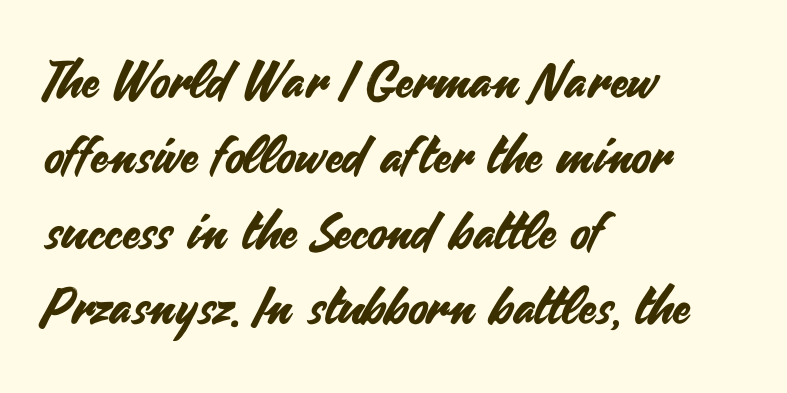
Plain, unruled lines of type. Unlike a traditional serif, this face leaves its strokes unadorned. The ragged edge is on the right, which tells us the setting is flush left. You could not count columns in this text — the font is proportionally spaced.
